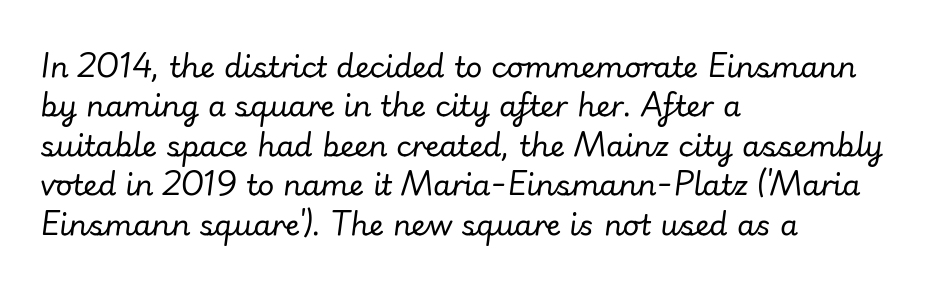
{"italic": "yes", "lean": "right", "slant_degrees": 7, "bold": "no", "weight": "regular", "width": "normal", "stroke_contrast": "low", "x_height": "small", "monospaced": "no", "underline": "no", "align": "left", "line_spacing": "normal", "line_spacing_ratio": 1.36, "letter_spacing": "normal", "letter_spacing_em": 0.0, "glyph_px": 29}
